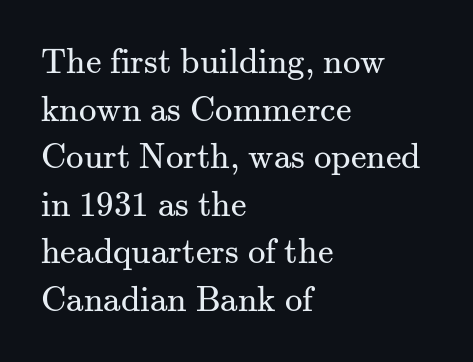
Q: Is the text bold? A: No.
Q: Is the text italic (slanted)? A: No, it is upright.
Q: Is the typeface a serif or a sans-serif typeface? A: Serif.
Q: Is the text underlined? A: No.
Q: How is the paragraph aligned? A: Left-aligned.
Q: Is the spacing between letters normal or unusually wide? A: Normal.
Q: Is the spacing between lines tight, normal or loose? A: Normal.
Q: Width (condensed, normal, or wide)? A: Normal.
Q: Stroke contrast? A: Medium.
Q: x-height? A: Small.
Q: Monospaced? A: No.
